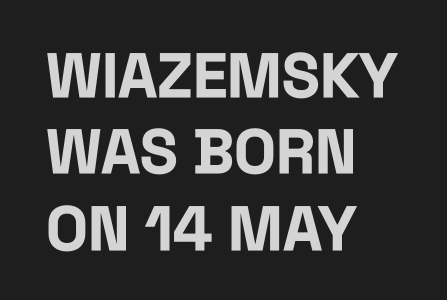
Does the type have serifs? No, each stem ends abruptly. Heavy, bold letterforms. Nothing unusual about the tracking: characters are spaced as the font intends. A typesetter would mark this as roman, not italic.
